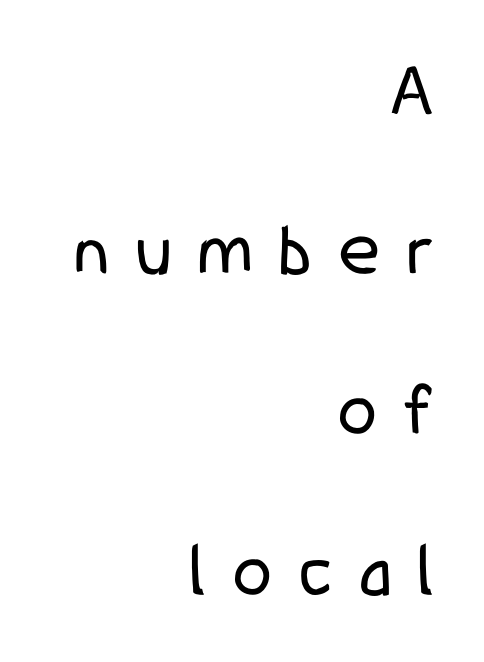
Caption: face not bold, strokes unweighted. Just letters on the line, the space beneath them empty. Unlike italic type, these characters show no tilt at all. Stroke terminals: plain, sans-serif. Each new line begins a long way beneath the previous one. Compared with typical body copy, the letter spacing here is much looser.
